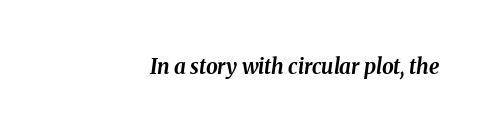
Q: Is the text bold? A: Yes.
Q: Is the text italic (slanted)? A: Yes, it leans right by about 8 degrees.
Q: Is the text underlined? A: No.
Q: How is the paragraph aligned? A: Right-aligned.
Q: Is the spacing between letters normal or unusually wide? A: Normal.
